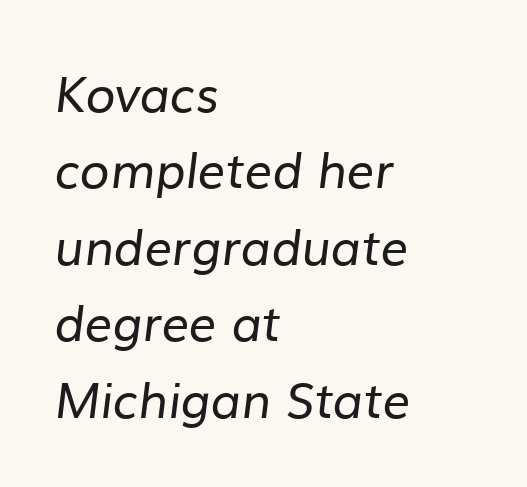
The image shows 49 px regular-weight sans-serif type; set left-aligned, normal line spacing (1.56x), normal letter spacing, not underlined; low stroke contrast and a medium x-height.
